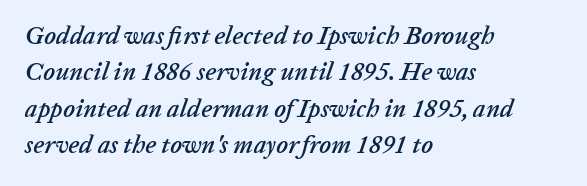
Underline: absent. Regarding leading, the lines here are spaced in the standard way. Here the glyphs are tracked normally, forming tight word shapes. The passage is arranged the way most books set body copy — flush left. The letters are slanted; this is an italic face.
